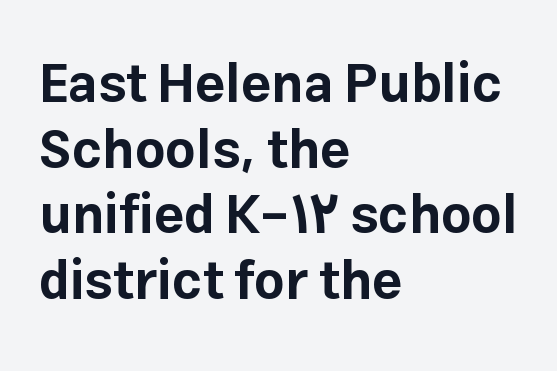
The image shows 53 px bold sans-serif type, upright; set left-aligned, line spacing 1.24x, normal letter spacing, not underlined; low stroke contrast and a medium x-height.
